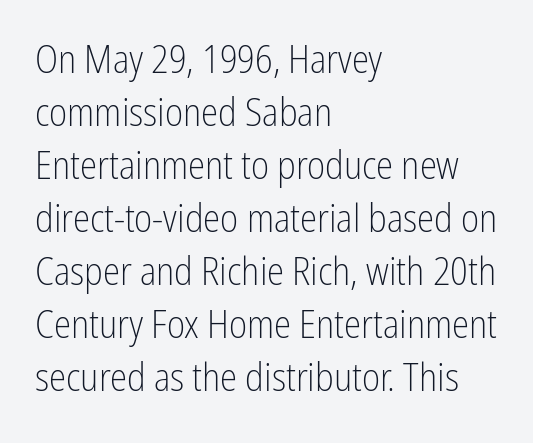
{"serif": "no", "italic": "no", "bold": "no", "weight": "light", "width": "condensed", "stroke_contrast": "low", "x_height": "medium", "monospaced": "no", "underline": "no", "align": "left", "line_spacing": "normal", "line_spacing_ratio": 1.36, "letter_spacing": "normal", "letter_spacing_em": 0.0, "glyph_px": 39}
